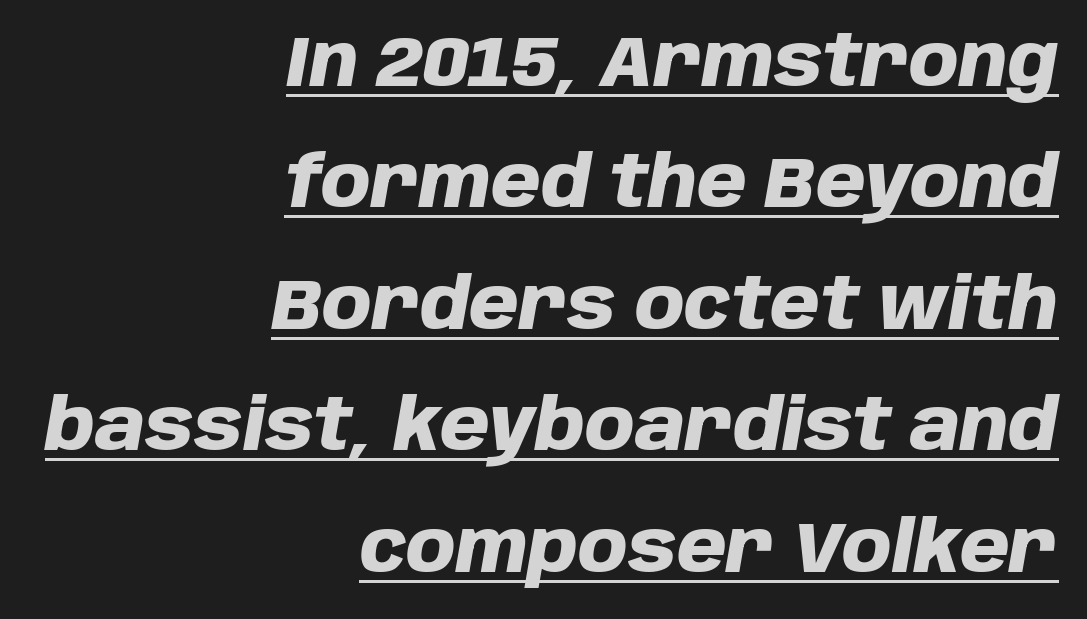
Q: Is the text bold? A: Yes.
Q: Is the text italic (slanted)? A: Yes, it leans right by about 10 degrees.
Q: Is the text underlined? A: Yes.
Q: How is the paragraph aligned? A: Right-aligned.
Q: Is the spacing between letters normal or unusually wide? A: Normal.
Q: Width (condensed, normal, or wide)? A: Normal.
Q: Stroke contrast? A: Low.
Q: x-height? A: Large.
Q: Monospaced? A: No.
